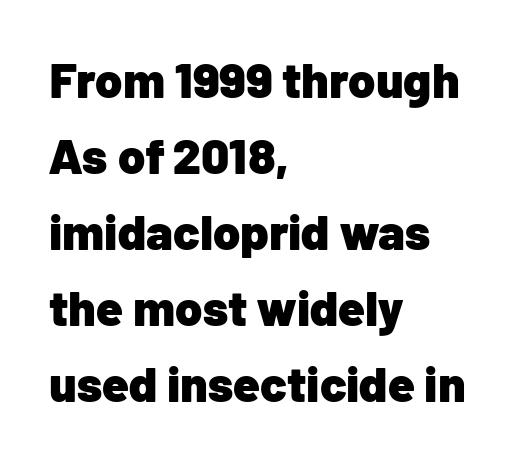
{"serif": "no", "italic": "no", "bold": "yes", "weight": "heavy", "width": "normal", "stroke_contrast": "low", "x_height": "medium", "monospaced": "no", "underline": "no", "align": "left", "line_spacing": "normal", "line_spacing_ratio": 1.55, "letter_spacing": "normal", "letter_spacing_em": 0.0, "glyph_px": 49}
